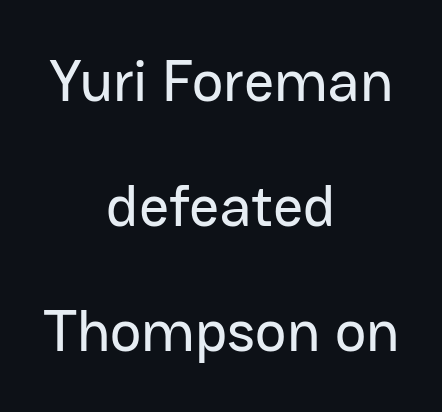
Q: Is the text italic (slanted)? A: No, it is upright.
Q: Is the typeface a serif or a sans-serif typeface? A: Sans-serif.
Q: Is the text underlined? A: No.
Q: How is the paragraph aligned? A: Centered.
Q: Is the spacing between letters normal or unusually wide? A: Normal.
Q: Is the spacing between lines tight, normal or loose? A: Loose.
Q: Width (condensed, normal, or wide)? A: Normal.
Q: Stroke contrast? A: Low.
Q: x-height? A: Medium.
Q: Monospaced? A: No.
